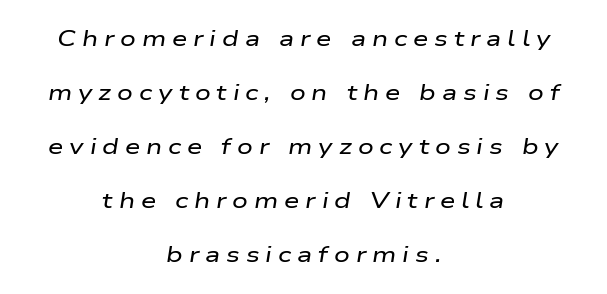
{"italic": "yes", "lean": "right", "slant_degrees": 9, "underline": "no", "align": "center", "line_spacing": "loose", "line_spacing_ratio": 2.46, "letter_spacing": "wide", "letter_spacing_em": 0.27, "glyph_px": 22}
